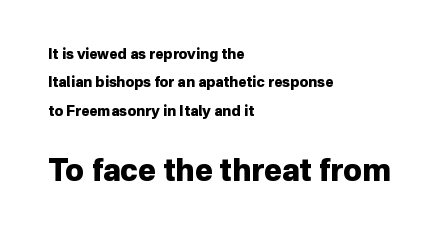
{"serif": "no", "italic": "no", "bold": "yes", "weight": "heavy", "width": "normal", "stroke_contrast": "low", "x_height": "medium", "monospaced": "no", "underline": "no", "align": "left", "line_spacing": "loose", "line_spacing_ratio": 2.02, "letter_spacing": "normal", "letter_spacing_em": 0.0, "larger_block": "second", "size_ratio": 2.14, "glyph_px": 30}
